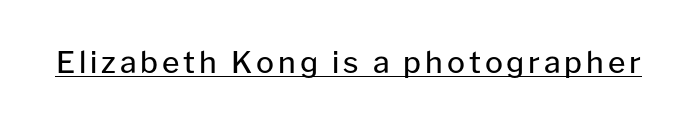
The image shows 30 px regular-weight sans-serif type, upright; set underlined; low stroke contrast and a medium x-height.
